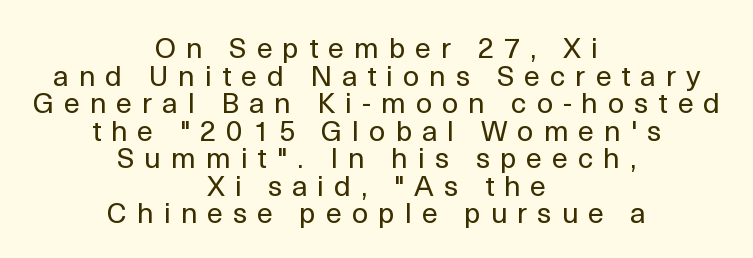
A sans-serif font was chosen for this passage. The type is letterspaced generously, with wide tracking. Is the stroke heavy? The answer is a plain regular-or-lighter. The text block is weighted toward neither margin, spreading evenly from the middle. The letters stand upright; this is a roman face. What's the leading like? Squeezed, with rows nearly overlapping.
